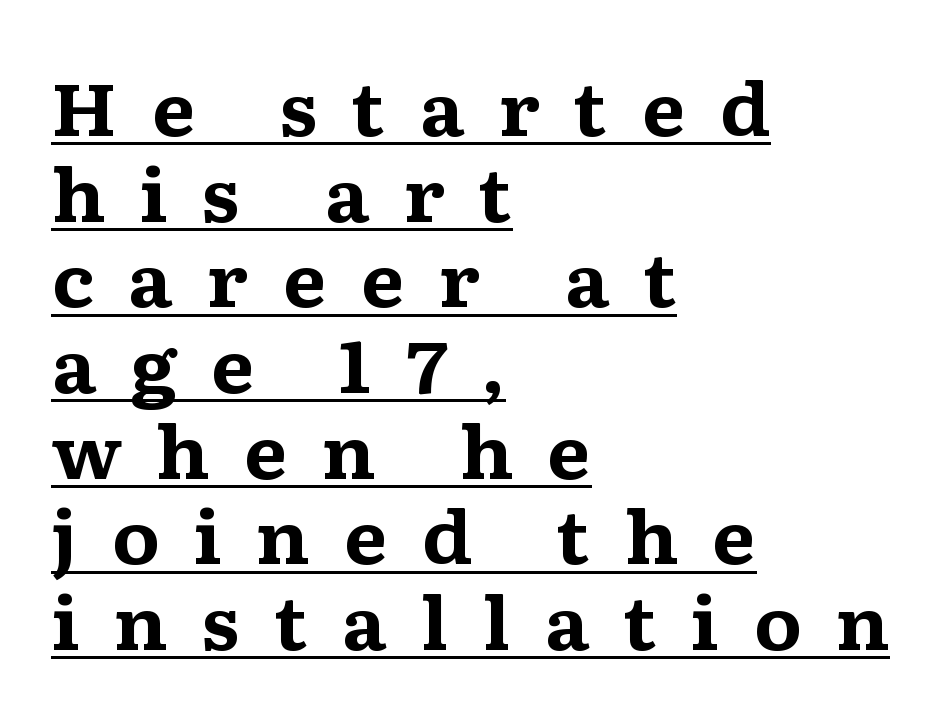
The image shows 72 px bold, wide serif type, upright; set left-aligned, line spacing 1.19x, unusually wide letter spacing (+0.46 em), underlined; medium stroke contrast and a medium x-height.
